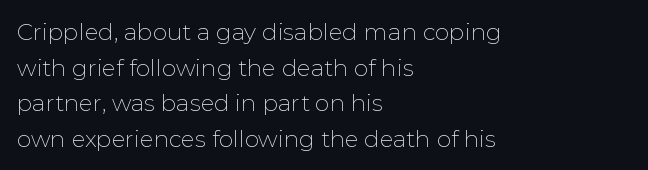
The image shows 23 px text type, upright; set left-aligned, normal line spacing (1.55x), normal letter spacing, not underlined.
